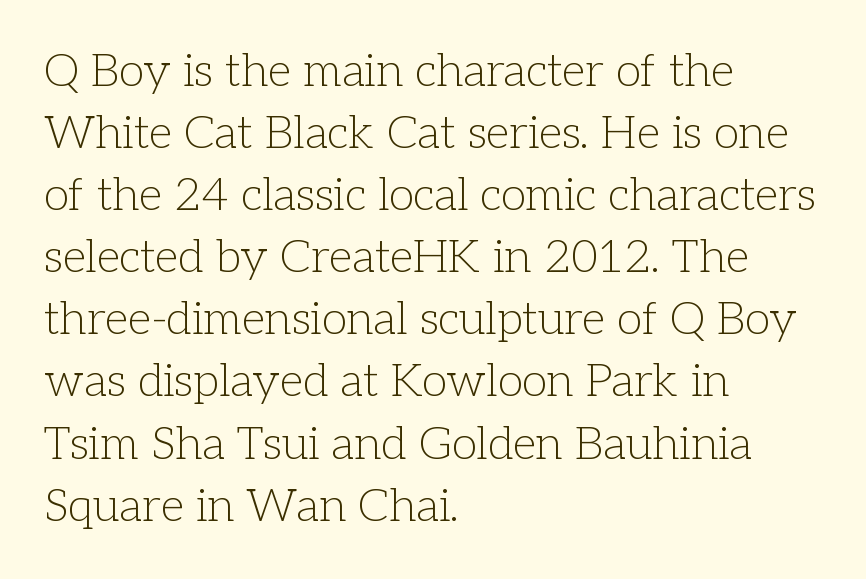
{"serif": "yes", "italic": "no", "bold": "no", "weight": "light", "width": "normal", "stroke_contrast": "low", "x_height": "medium", "monospaced": "no", "underline": "no", "align": "left", "line_spacing": "normal", "line_spacing_ratio": 1.35, "letter_spacing": "normal", "letter_spacing_em": 0.0, "glyph_px": 46}
